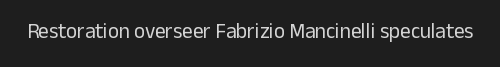
Q: Is the text bold? A: No.
Q: Is the text italic (slanted)? A: No, it is upright.
Q: Is the text underlined? A: No.
Q: Is the spacing between letters normal or unusually wide? A: Normal.
